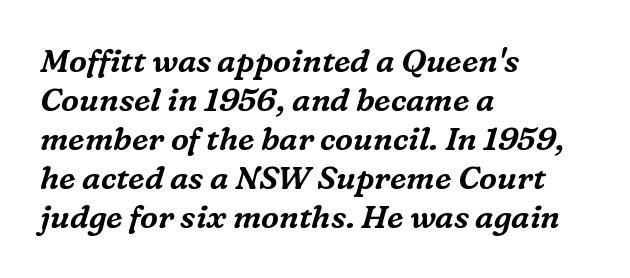
Check the space under the baseline: it is left empty. The glyphs in this specimen are seriffed. Nothing unusual about the tracking: characters are spaced as the font intends. The axis of the letterforms is tilted away from vertical.
